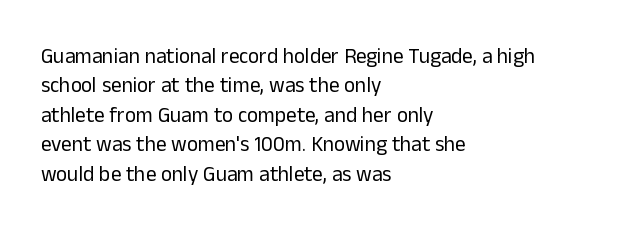
{"italic": "no", "bold": "no", "underline": "no", "align": "left", "line_spacing": "normal", "line_spacing_ratio": 1.4, "letter_spacing": "normal", "letter_spacing_em": 0.0, "glyph_px": 21}
